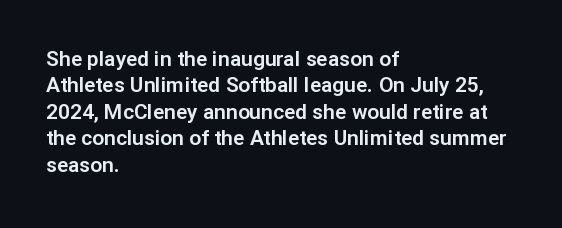
Q: Is the text italic (slanted)? A: No, it is upright.
Q: Is the text underlined? A: No.
Q: How is the paragraph aligned? A: Left-aligned.
Q: Is the spacing between letters normal or unusually wide? A: Normal.
Q: Is the spacing between lines tight, normal or loose? A: Normal.
